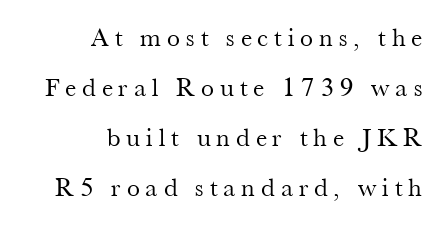
{"italic": "no", "bold": "no", "underline": "no", "align": "right", "line_spacing": "loose", "line_spacing_ratio": 1.92, "letter_spacing": "wide", "letter_spacing_em": 0.23, "glyph_px": 26}
